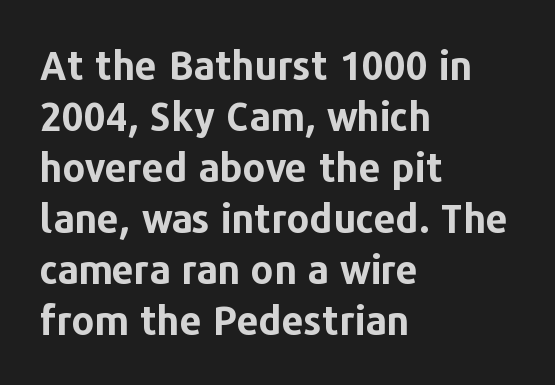
The image shows 39 px bold sans-serif type, upright; set left-aligned, normal line spacing (1.31x), normal letter spacing, not underlined; low stroke contrast and a medium x-height.
